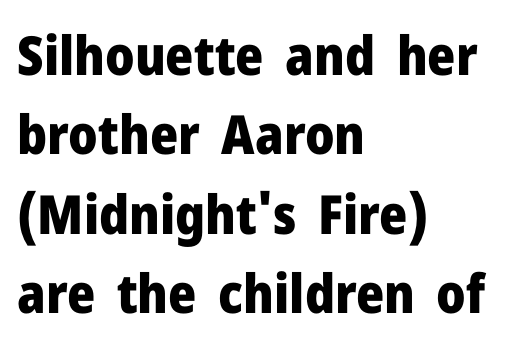
Q: Is the text bold? A: Yes.
Q: Is the text italic (slanted)? A: No, it is upright.
Q: Is the typeface a serif or a sans-serif typeface? A: Sans-serif.
Q: Is the text underlined? A: No.
Q: How is the paragraph aligned? A: Left-aligned.
Q: Is the spacing between letters normal or unusually wide? A: Normal.
Q: Is the spacing between lines tight, normal or loose? A: Normal.
Q: Width (condensed, normal, or wide)? A: Normal.
Q: Stroke contrast? A: Low.
Q: x-height? A: Medium.
Q: Monospaced? A: No.
